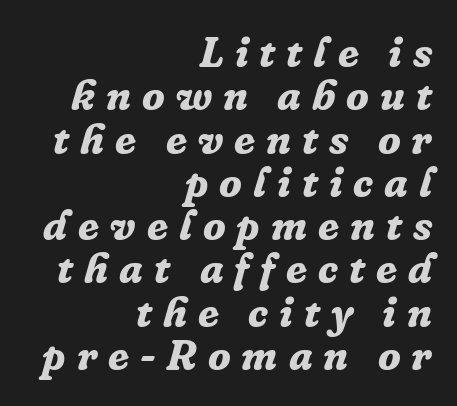
The image shows 42 px bold serif type, italic (leaning right); set right-aligned, tight line spacing (1.03x), unusually wide letter spacing (+0.26 em), not underlined; low stroke contrast and a medium x-height.
